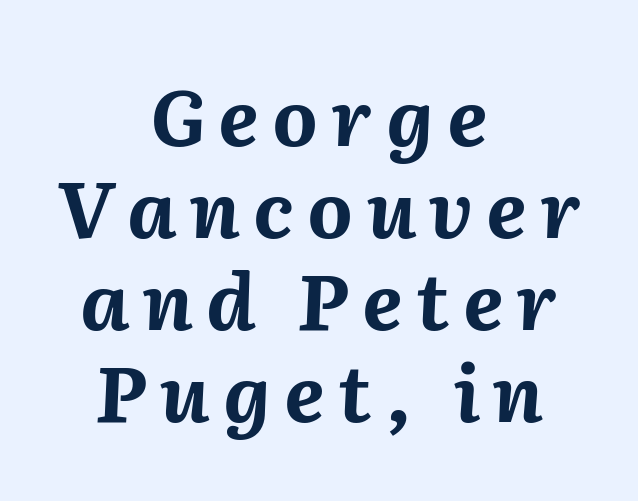
Anything drawn beneath the words? Only blank space. Note the varied advance widths — an 'i' is clearly narrower than an 'm'. The lettering tilts uniformly, giving the passage an italic look. Stroke thickness is high; the sample reads as a true bold. The whitespace from short lines is split evenly between both sides.
